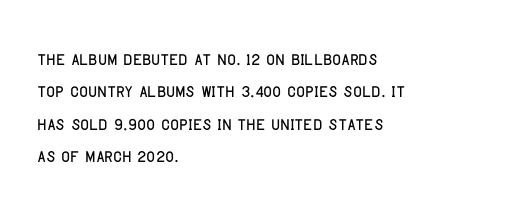
{"italic": "no", "underline": "no", "align": "left", "line_spacing": "normal", "line_spacing_ratio": 1.35, "letter_spacing": "normal", "letter_spacing_em": 0.0, "glyph_px": 24}
